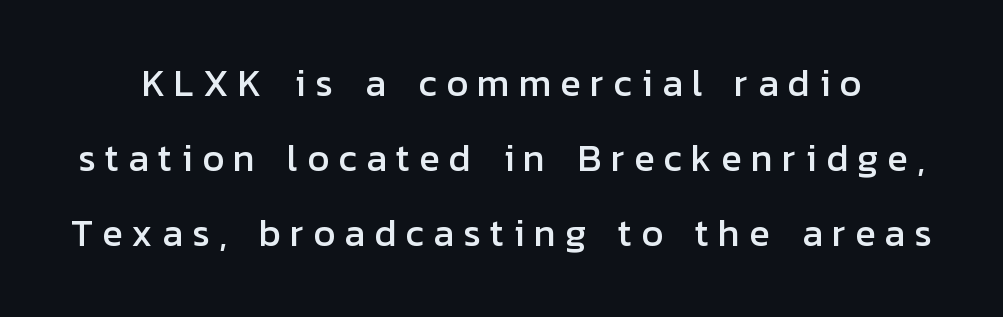
Q: Is the text italic (slanted)? A: No, it is upright.
Q: Is the typeface a serif or a sans-serif typeface? A: Sans-serif.
Q: Is the text underlined? A: No.
Q: Is the spacing between letters normal or unusually wide? A: Unusually wide.
Q: Is the spacing between lines tight, normal or loose? A: Loose.
Q: Width (condensed, normal, or wide)? A: Normal.
Q: Stroke contrast? A: Low.
Q: x-height? A: Medium.
Q: Monospaced? A: No.
